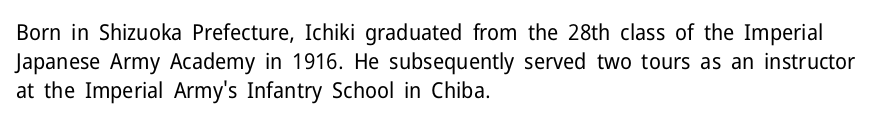
Q: Is the text bold? A: No.
Q: Is the text italic (slanted)? A: No, it is upright.
Q: Is the text underlined? A: No.
Q: How is the paragraph aligned? A: Left-aligned.
Q: Is the spacing between letters normal or unusually wide? A: Normal.
Q: Is the spacing between lines tight, normal or loose? A: Normal.
